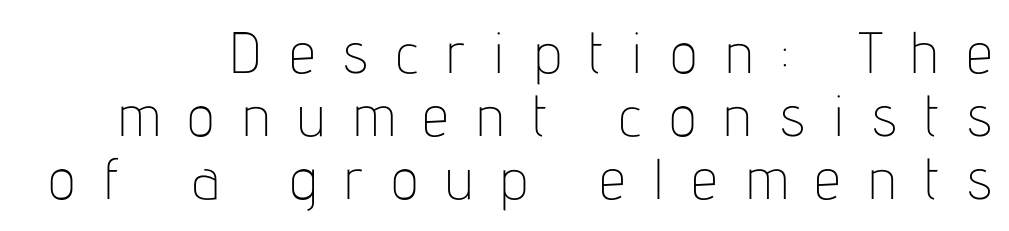
{"serif": "no", "italic": "no", "bold": "no", "weight": "thin", "width": "condensed", "stroke_contrast": "low", "x_height": "medium", "monospaced": "no", "underline": "no", "line_spacing": "tight", "line_spacing_ratio": 1.09, "letter_spacing": "wide", "letter_spacing_em": 0.48, "glyph_px": 58}
